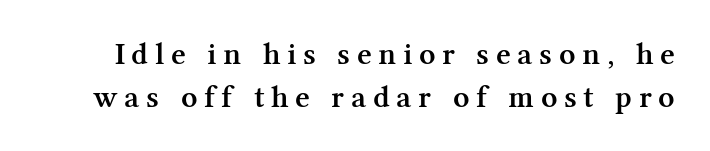
{"serif": "yes", "italic": "no", "bold": "semi", "weight": "semibold", "width": "normal", "stroke_contrast": "medium", "x_height": "medium", "monospaced": "no", "underline": "no", "line_spacing": "normal", "line_spacing_ratio": 1.35, "letter_spacing": "wide", "letter_spacing_em": 0.21, "glyph_px": 32}
